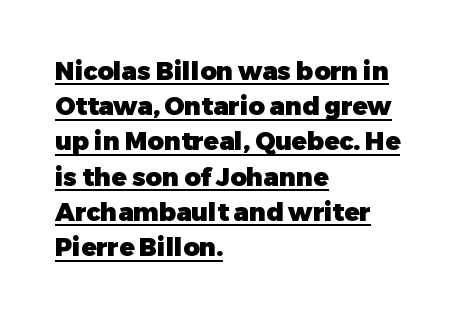
{"italic": "no", "bold": "yes", "underline": "yes", "align": "left", "line_spacing": "normal", "line_spacing_ratio": 1.41, "letter_spacing": "normal", "letter_spacing_em": 0.0, "glyph_px": 25}
